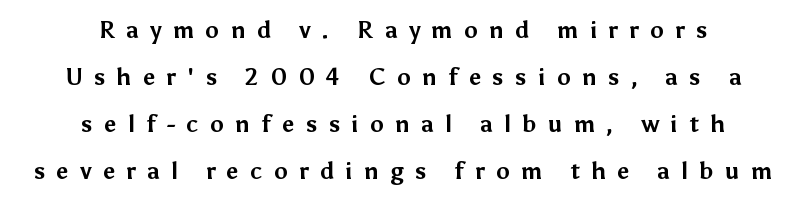
The image shows 23 px bold type, upright; set centered, loose line spacing (2.05x), unusually wide letter spacing (+0.49 em), not underlined.
